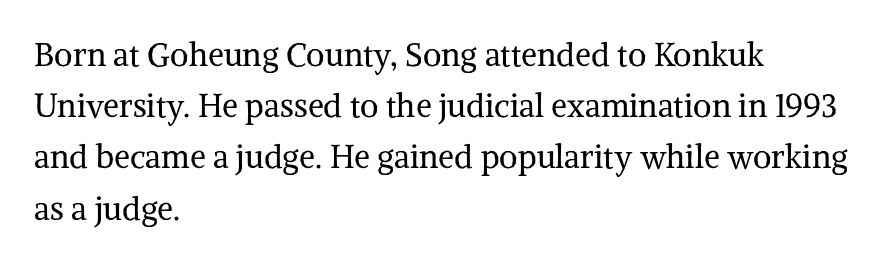
Font category for this specimen: serif. Typeset ragged right — the left edge is the straight one. Here the designer chose a conventional face with non-uniform glyph widths. Is there much room between lines? A standard amount, neither cramped nor airy. In terms of letterspacing, this is plain default setting.
